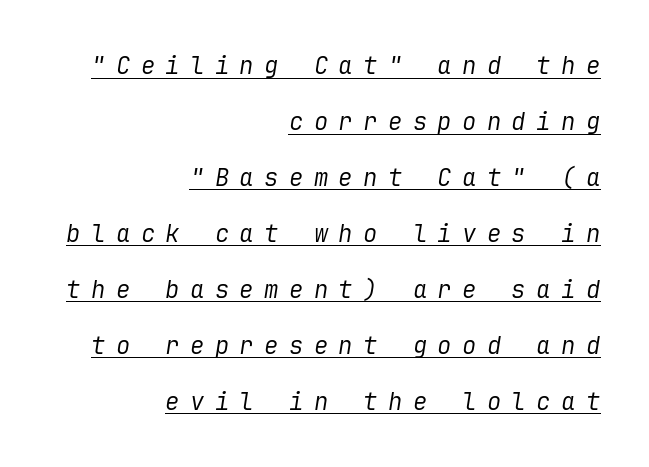
{"italic": "yes", "lean": "right", "slant_degrees": 9, "bold": "no", "underline": "yes", "align": "right", "line_spacing": "loose", "line_spacing_ratio": 2.33, "letter_spacing": "wide", "letter_spacing_em": 0.43, "glyph_px": 24}
